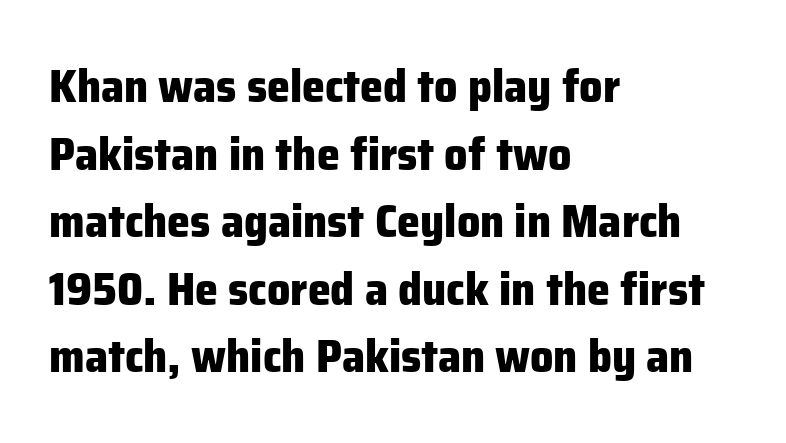
The image shows 46 px heavy sans-serif type, upright; set left-aligned, normal line spacing (1.47x), normal letter spacing, not underlined; low stroke contrast and a medium x-height.
